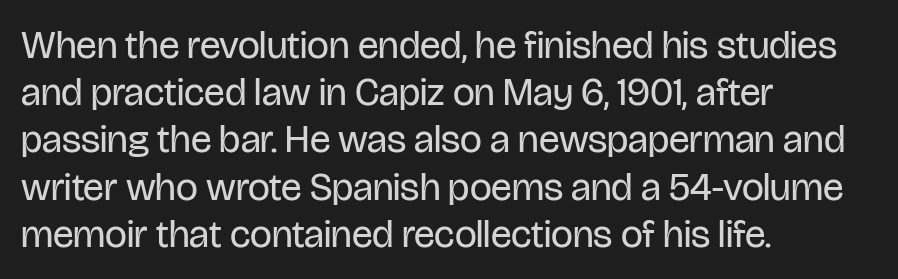
Q: Is the text bold? A: No.
Q: Is the text italic (slanted)? A: No, it is upright.
Q: Is the typeface a serif or a sans-serif typeface? A: Sans-serif.
Q: Is the text underlined? A: No.
Q: How is the paragraph aligned? A: Left-aligned.
Q: Is the spacing between letters normal or unusually wide? A: Normal.
Q: Width (condensed, normal, or wide)? A: Condensed.
Q: Stroke contrast? A: Low.
Q: x-height? A: Large.
Q: Monospaced? A: No.
